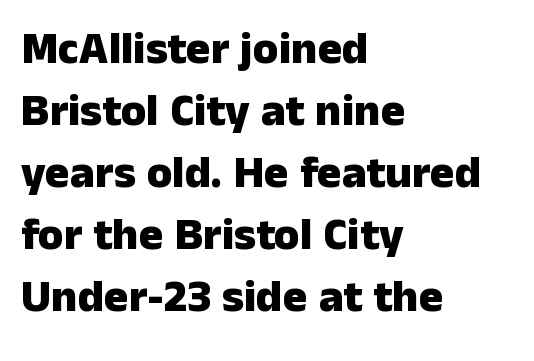
{"serif": "no", "italic": "no", "bold": "yes", "weight": "heavy", "width": "normal", "stroke_contrast": "low", "x_height": "medium", "monospaced": "no", "underline": "no", "align": "left", "line_spacing": "normal", "line_spacing_ratio": 1.35, "letter_spacing": "normal", "letter_spacing_em": 0.0, "glyph_px": 46}
